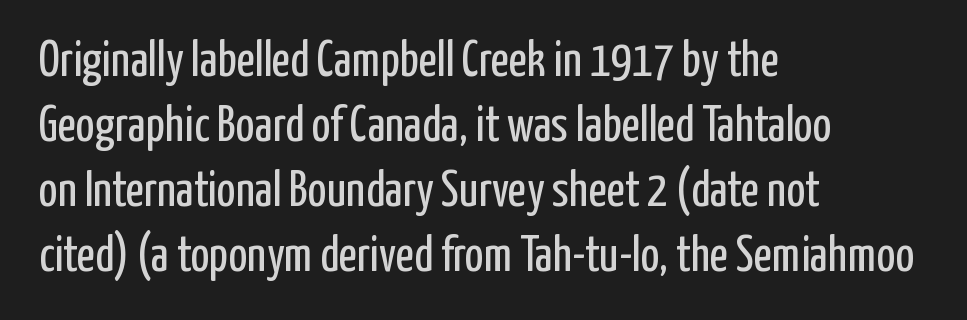
The image shows 50 px regular-weight, condensed sans-serif type, upright; set left-aligned, normal line spacing (1.3x), normal letter spacing, not underlined; low stroke contrast and a medium x-height.
